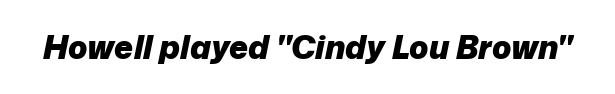
Q: Is the text bold? A: Yes.
Q: Is the text italic (slanted)? A: Yes, it leans right by about 12 degrees.
Q: Is the text underlined? A: No.
Q: Is the spacing between letters normal or unusually wide? A: Normal.
Q: Width (condensed, normal, or wide)? A: Normal.
Q: Stroke contrast? A: Low.
Q: x-height? A: Medium.
Q: Monospaced? A: No.
